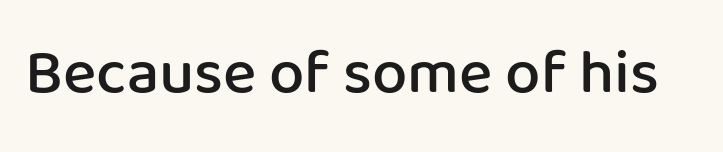
The image shows 63 px semibold sans-serif type, upright; set normal letter spacing, not underlined; low stroke contrast and a medium x-height.
